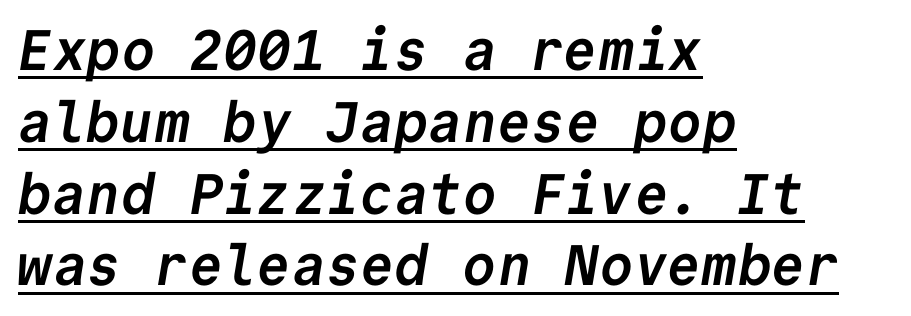
Q: Is the text bold? A: Yes.
Q: Is the typeface a serif or a sans-serif typeface? A: Sans-serif.
Q: Is the text underlined? A: Yes.
Q: How is the paragraph aligned? A: Left-aligned.
Q: Is the spacing between letters normal or unusually wide? A: Normal.
Q: Is the spacing between lines tight, normal or loose? A: Normal.
Q: Width (condensed, normal, or wide)? A: Normal.
Q: Stroke contrast? A: Low.
Q: x-height? A: Medium.
Q: Monospaced? A: Yes.
